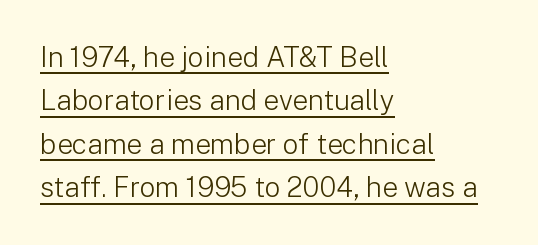
Bold? No — there's no thickening of the strokes. Note the varied advance widths — an 'i' is clearly narrower than an 'm'. Check the space under the baseline: a stroke is drawn there. Type style note: lacks serifs. Students, observe: this is what conventionally led text looks like.
